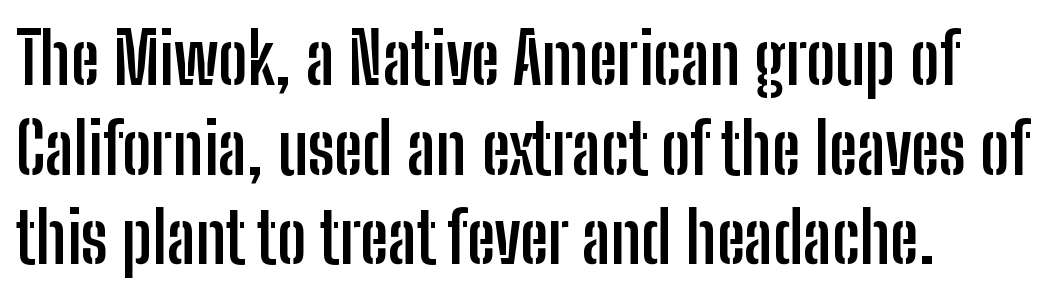
{"serif": "no", "italic": "no", "bold": "yes", "weight": "semibold", "width": "condensed", "stroke_contrast": "low", "x_height": "medium", "monospaced": "no", "underline": "no", "align": "left", "line_spacing": "normal", "line_spacing_ratio": 1.28, "letter_spacing": "normal", "letter_spacing_em": 0.0, "glyph_px": 70}
